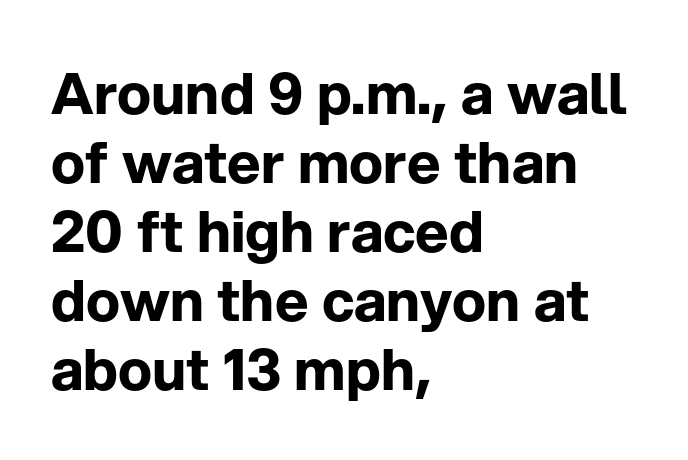
{"serif": "no", "italic": "no", "bold": "yes", "weight": "bold", "width": "normal", "stroke_contrast": "low", "x_height": "medium", "monospaced": "no", "underline": "no", "align": "left", "line_spacing_ratio": 1.21, "letter_spacing": "normal", "letter_spacing_em": 0.0, "glyph_px": 57}
